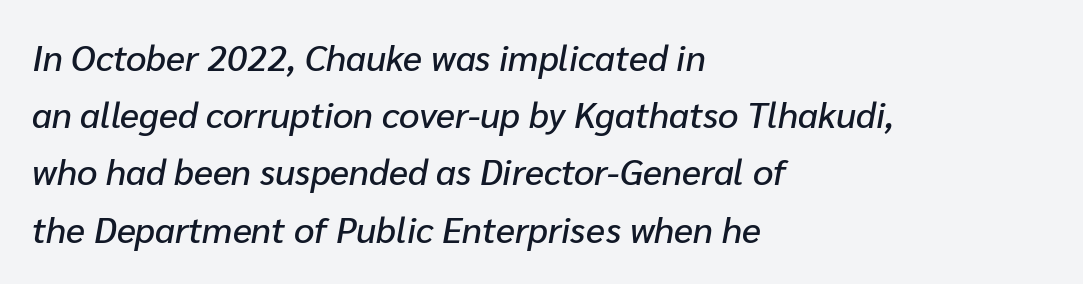
Q: Is the text italic (slanted)? A: Yes, it leans right by about 10 degrees.
Q: Is the text underlined? A: No.
Q: How is the paragraph aligned? A: Left-aligned.
Q: Is the spacing between letters normal or unusually wide? A: Normal.
Q: Is the spacing between lines tight, normal or loose? A: Normal.
Q: Width (condensed, normal, or wide)? A: Normal.
Q: Stroke contrast? A: Low.
Q: x-height? A: Medium.
Q: Monospaced? A: No.
